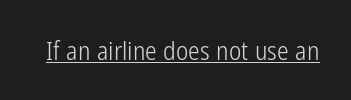
Short note: letters normally spaced. Is this a heavy cut? Hardly; it is regular or lighter. This sample uses an upright cut, with every glyph sitting square on the baseline. Is there an underline? Yes — a line sits under the letters.
